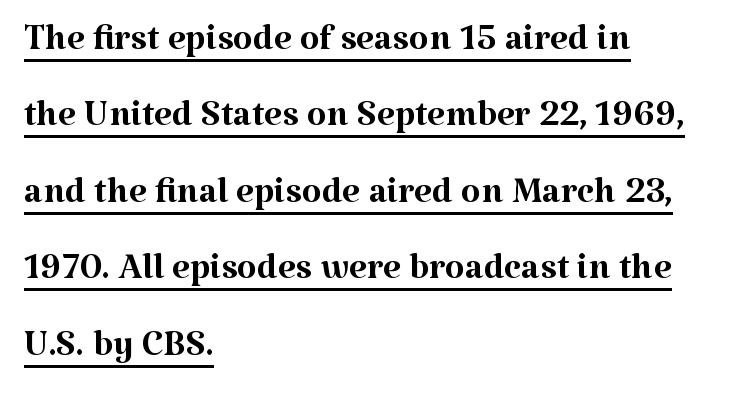
Q: Is the text bold? A: No.
Q: Is the text italic (slanted)? A: No, it is upright.
Q: Is the typeface a serif or a sans-serif typeface? A: Serif.
Q: Is the text underlined? A: Yes.
Q: How is the paragraph aligned? A: Left-aligned.
Q: Is the spacing between letters normal or unusually wide? A: Normal.
Q: Is the spacing between lines tight, normal or loose? A: Normal.
Q: Width (condensed, normal, or wide)? A: Normal.
Q: Stroke contrast? A: Medium.
Q: x-height? A: Medium.
Q: Monospaced? A: No.
